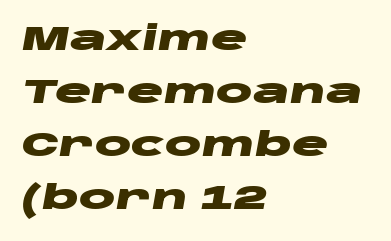
Q: Is the text bold? A: Yes.
Q: Is the text italic (slanted)? A: Yes, it leans right by about 10 degrees.
Q: Is the text underlined? A: No.
Q: How is the paragraph aligned? A: Left-aligned.
Q: Is the spacing between letters normal or unusually wide? A: Normal.
Q: Is the spacing between lines tight, normal or loose? A: Normal.
Q: Width (condensed, normal, or wide)? A: Wide.
Q: Stroke contrast? A: Low.
Q: x-height? A: Large.
Q: Monospaced? A: No.
